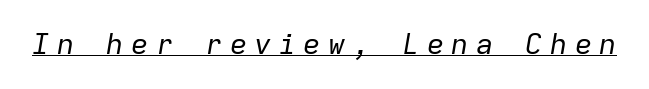
{"italic": "yes", "lean": "right", "slant_degrees": 9, "bold": "no", "weight": "regular", "width": "normal", "stroke_contrast": "low", "x_height": "medium", "monospaced": "yes", "underline": "yes", "letter_spacing": "wide", "letter_spacing_em": 0.25, "glyph_px": 29}
